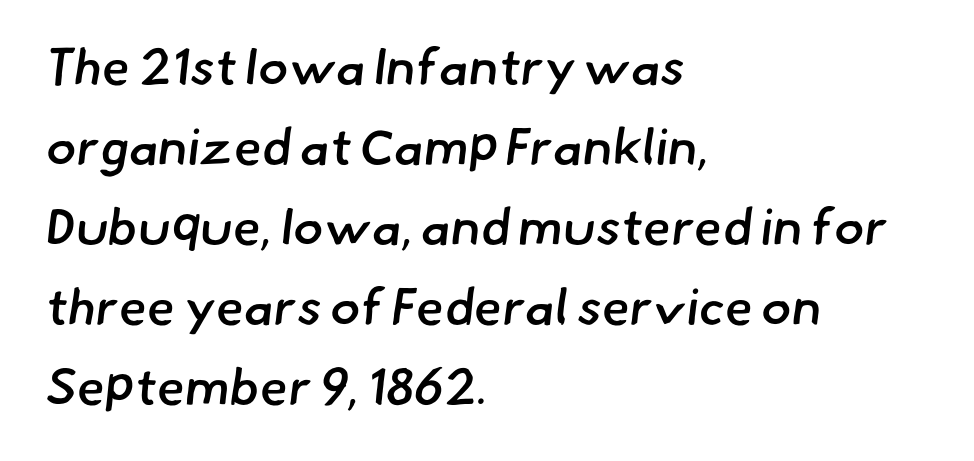
Successive baselines arrive at the customary interval. Caption: standard tracking, unaltered. Short and long lines alike share a common starting point at left. Type without underlining. The face used here is proportionally spaced, like ordinary book or web type. The designer went with a sans here, leaving each stem footless.
